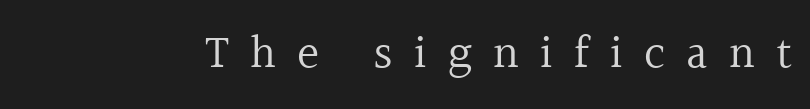
{"serif": "yes", "italic": "no", "bold": "no", "weight": "regular", "width": "normal", "x_height": "medium", "monospaced": "no", "underline": "no", "letter_spacing": "wide", "letter_spacing_em": 0.45, "glyph_px": 47}
